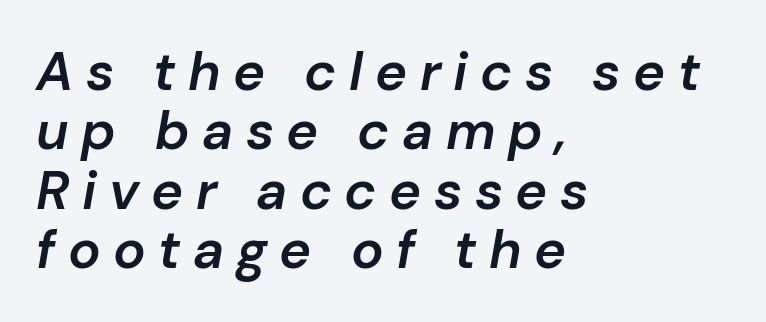
Q: Is the text bold? A: Semi-bold.
Q: Is the text italic (slanted)? A: Yes, it leans right by about 10 degrees.
Q: Is the text underlined? A: No.
Q: How is the paragraph aligned? A: Left-aligned.
Q: Is the spacing between letters normal or unusually wide? A: Unusually wide.
Q: Is the spacing between lines tight, normal or loose? A: Tight.
Q: Width (condensed, normal, or wide)? A: Normal.
Q: Stroke contrast? A: Low.
Q: x-height? A: Medium.
Q: Monospaced? A: No.
